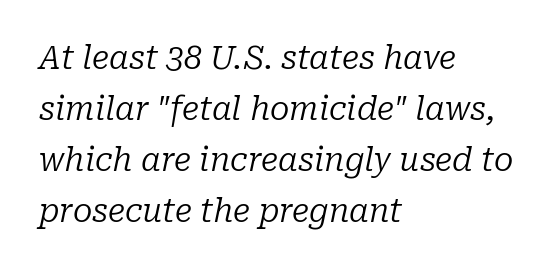
The zone under the glyphs is completely vacant. Students, observe: this is what conventionally led text looks like. When letters slant like this, we call the style italic. Weight: regular or lighter. If you drew a ruler down the left edge, every line would touch it. Proportional: the letters do not fall into vertical columns.
